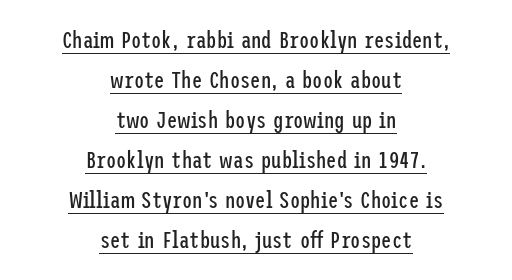
{"italic": "no", "bold": "no", "underline": "yes", "align": "center", "line_spacing_ratio": 1.74, "letter_spacing": "normal", "letter_spacing_em": 0.0, "glyph_px": 23}
